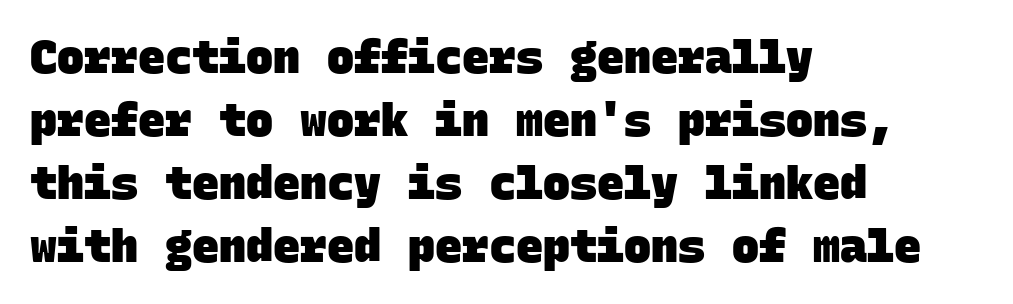
The image shows 45 px heavy sans-serif type, monospaced; set left-aligned, normal line spacing (1.4x), normal letter spacing, not underlined; low stroke contrast and a large x-height.
